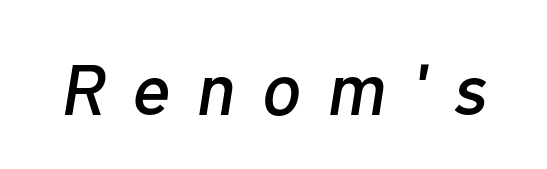
Every character sits at an angle, as italics do. The space beneath each line is pristine and unruled. Spacing between characters has been opened up far beyond the box default. Think of a printed novel: that variable character pitch is what you see here.
